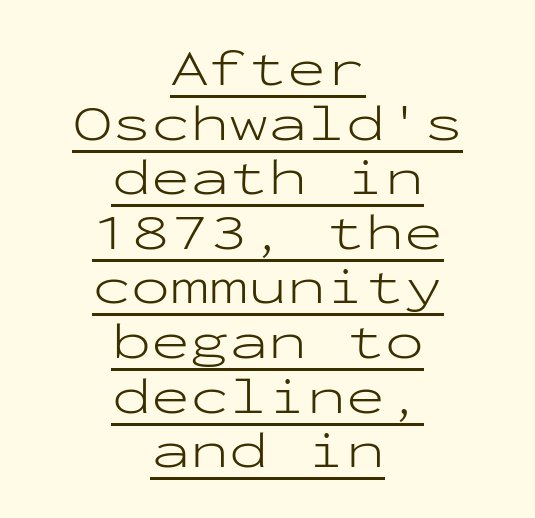
{"serif": "no", "italic": "no", "bold": "no", "weight": "light", "width": "wide", "stroke_contrast": "low", "x_height": "medium", "monospaced": "yes", "underline": "yes", "align": "center", "line_spacing": "tight", "line_spacing_ratio": 1.05, "letter_spacing": "normal", "letter_spacing_em": 0.0, "glyph_px": 52}
